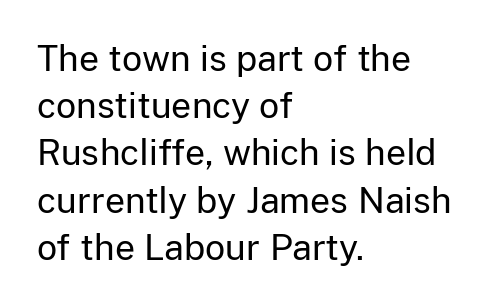
{"serif": "no", "italic": "no", "bold": "no", "weight": "regular", "width": "normal", "stroke_contrast": "low", "x_height": "medium", "monospaced": "no", "underline": "no", "align": "left", "line_spacing": "normal", "line_spacing_ratio": 1.35, "letter_spacing": "normal", "letter_spacing_em": 0.0, "glyph_px": 35}
